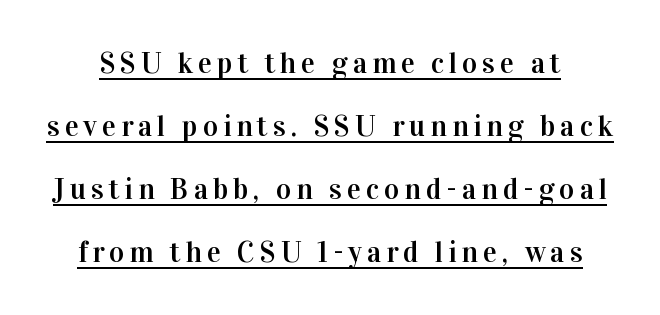
Vertically, the passage feels expansive, rows floating well apart. The words here are underlined. Vertical strokes here are truly vertical. Here the designer chose a conventional face with non-uniform glyph widths. Look at the bottom of the vertical strokes: they flare into serifs here.
